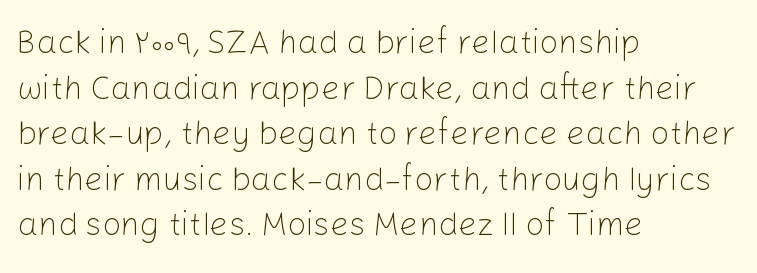
{"serif": "no", "italic": "no", "bold": "no", "weight": "light", "width": "normal", "stroke_contrast": "low", "x_height": "medium", "monospaced": "no", "underline": "no", "align": "left", "line_spacing": "normal", "line_spacing_ratio": 1.38, "letter_spacing": "normal", "letter_spacing_em": 0.0, "glyph_px": 33}
